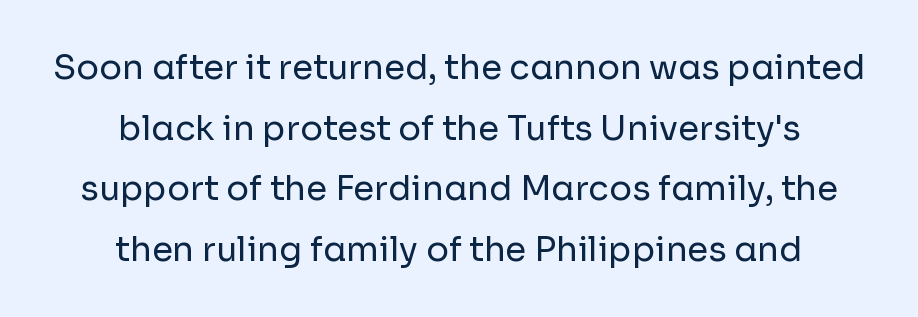
Character widths vary here, with narrow letters taking less room than wide ones. Is the letter spacing exaggerated? No — it looks like the ordinary default. What kind of face is this? One without serifs — a sans. Descenders are the only things crossing below the line.
